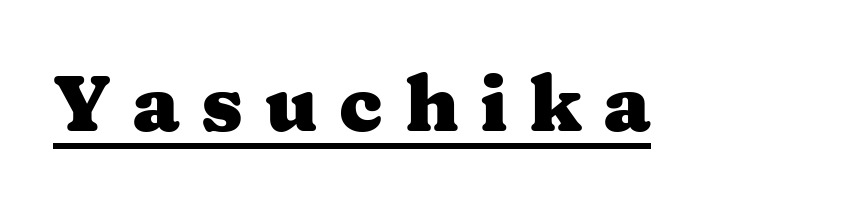
The typeface chosen for these lines features serifs. The letters stand straight up with perfectly vertical stems. Underline: present. Emphasis by weight is at full strength: bold. Does extra space separate the letters? Yes, quite a lot of it.
